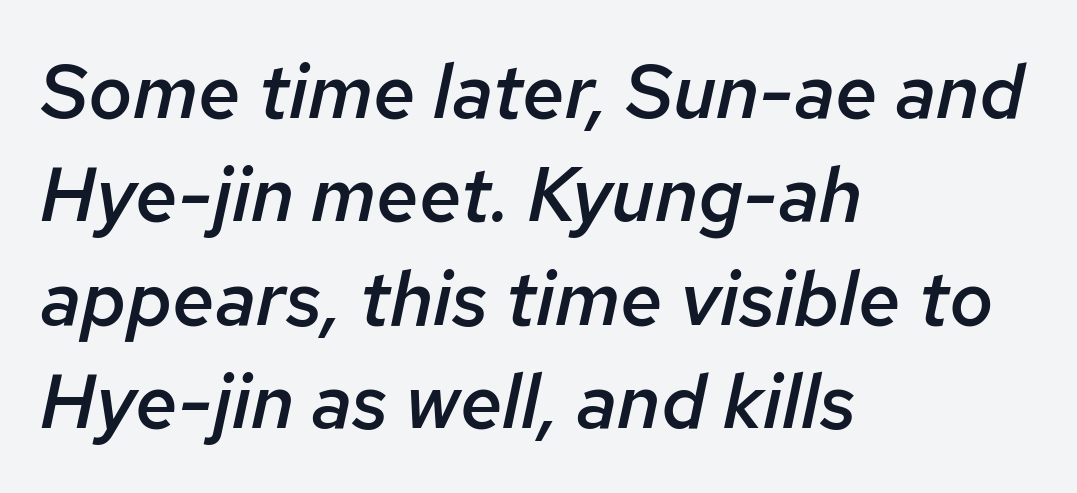
The image shows 76 px semibold type, italic (leaning right); set left-aligned, normal line spacing (1.36x), normal letter spacing, not underlined; low stroke contrast and a medium x-height.
